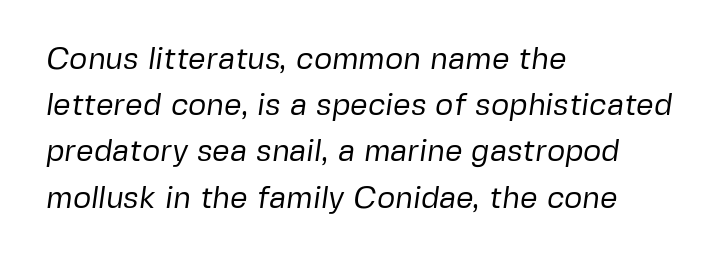
{"serif": "no", "bold": "no", "weight": "regular", "width": "normal", "stroke_contrast": "low", "x_height": "medium", "monospaced": "no", "underline": "no", "align": "left", "line_spacing": "normal", "line_spacing_ratio": 1.49, "letter_spacing": "normal", "letter_spacing_em": 0.0, "glyph_px": 31}
